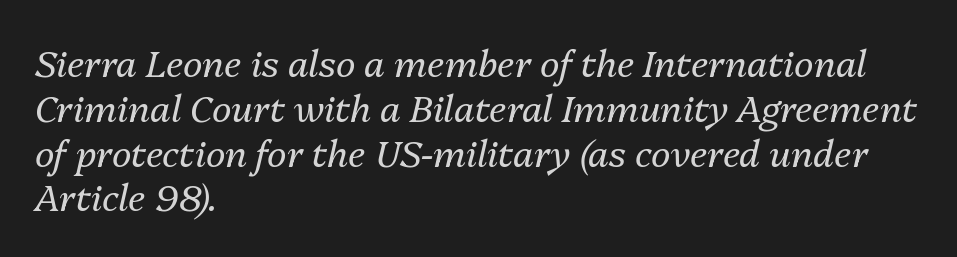
{"italic": "yes", "lean": "right", "slant_degrees": 13, "bold": "no", "weight": "regular", "width": "normal", "stroke_contrast": "medium", "x_height": "medium", "monospaced": "no", "underline": "no", "align": "left", "line_spacing_ratio": 1.21, "letter_spacing": "normal", "letter_spacing_em": 0.0, "glyph_px": 37}
